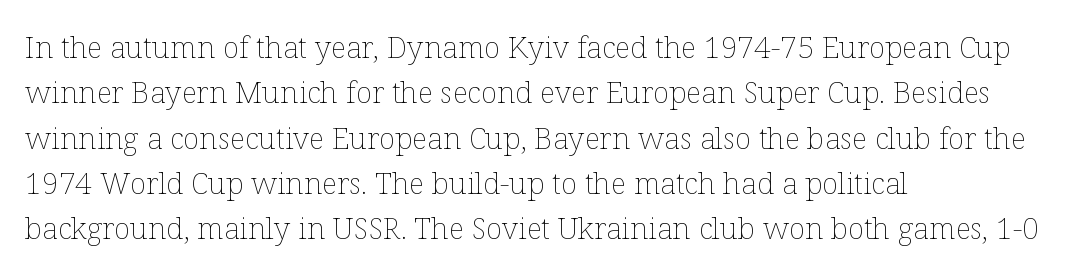
The image shows 30 px thin type, upright; set left-aligned, normal line spacing (1.51x), normal letter spacing, not underlined; low stroke contrast and a medium x-height.
